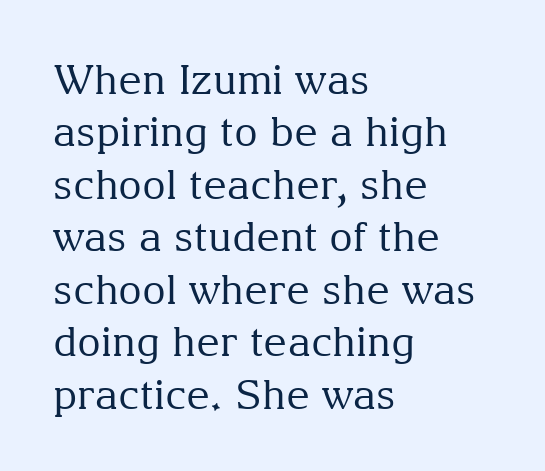
The image shows 41 px regular-weight serif type, upright; set left-aligned, normal line spacing (1.28x), normal letter spacing, not underlined; medium stroke contrast and a medium x-height.
